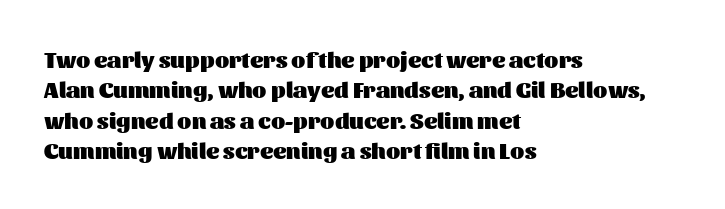
{"italic": "no", "bold": "yes", "underline": "no", "align": "left", "line_spacing": "normal", "line_spacing_ratio": 1.32, "letter_spacing": "normal", "letter_spacing_em": 0.0, "glyph_px": 23}
